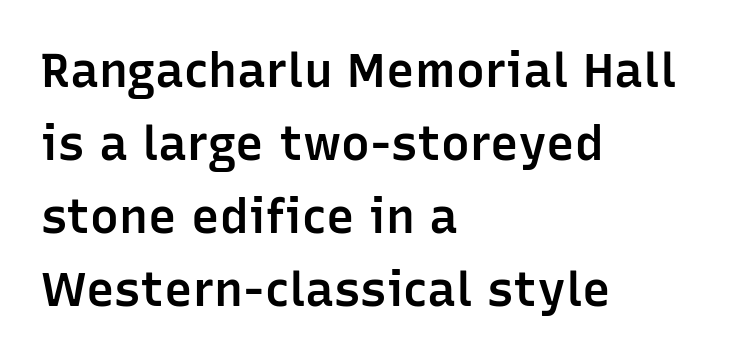
{"serif": "no", "italic": "no", "bold": "semi", "weight": "semibold", "width": "normal", "stroke_contrast": "low", "x_height": "medium", "monospaced": "no", "underline": "no", "align": "left", "line_spacing": "normal", "line_spacing_ratio": 1.52, "letter_spacing": "normal", "letter_spacing_em": 0.0, "glyph_px": 48}
